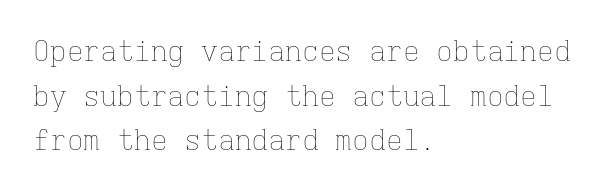
The image shows 28 px thin type, upright, monospaced; set left-aligned, normal line spacing (1.59x), normal letter spacing, not underlined; low stroke contrast and a medium x-height.
